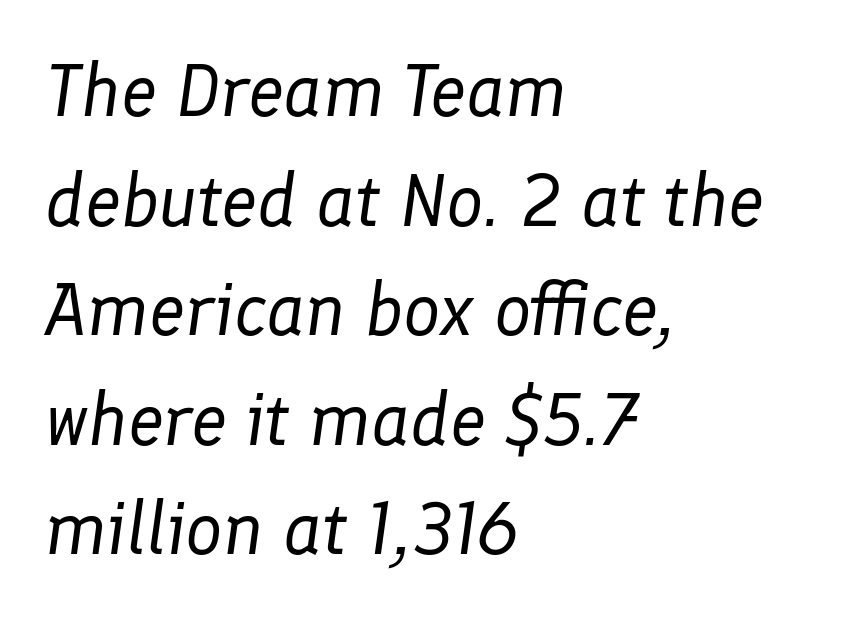
Q: Is the text bold? A: No.
Q: Is the text italic (slanted)? A: Yes, it leans right by about 8 degrees.
Q: Is the text underlined? A: No.
Q: How is the paragraph aligned? A: Left-aligned.
Q: Is the spacing between letters normal or unusually wide? A: Normal.
Q: Is the spacing between lines tight, normal or loose? A: Normal.
Q: Width (condensed, normal, or wide)? A: Normal.
Q: Stroke contrast? A: Low.
Q: x-height? A: Medium.
Q: Monospaced? A: No.
